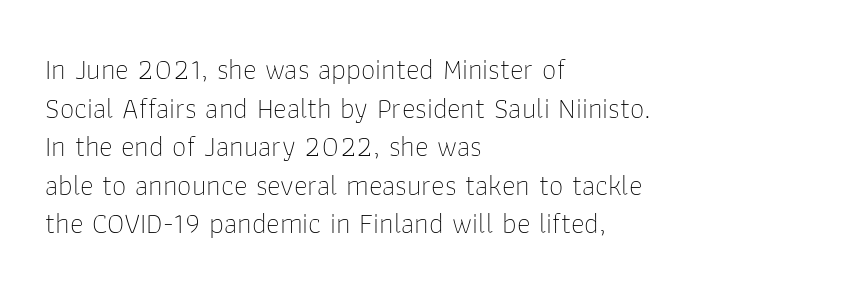
The image shows 29 px thin sans-serif type, upright; set left-aligned, normal line spacing (1.33x), normal letter spacing, not underlined; low stroke contrast and a medium x-height.
